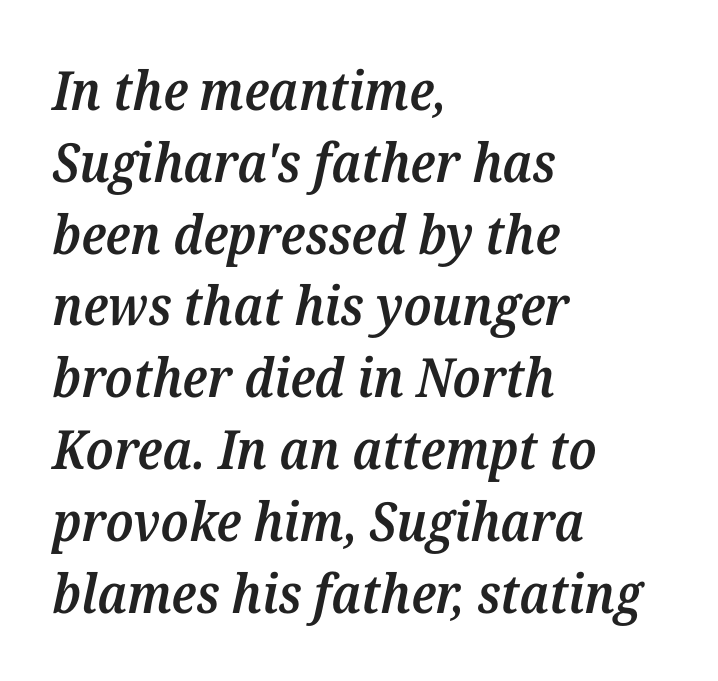
The image shows 54 px semibold serif type, italic (leaning right); set left-aligned, normal line spacing (1.33x), normal letter spacing, not underlined; medium stroke contrast and a medium x-height.
